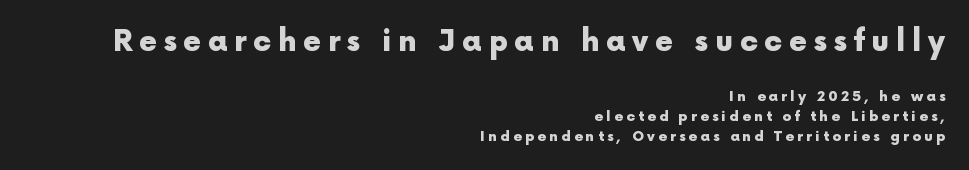
Q: Is the text bold? A: Yes.
Q: Is the text italic (slanted)? A: No, it is upright.
Q: Is the typeface a serif or a sans-serif typeface? A: Sans-serif.
Q: Is the text underlined? A: No.
Q: How is the paragraph aligned? A: Right-aligned.
Q: Is the spacing between letters normal or unusually wide? A: Unusually wide.
Q: Is the spacing between lines tight, normal or loose? A: Normal.
Q: Which block of text is set in a larger size, the first (top) or the second (bottom)? A: The first (top) one.
Q: Width (condensed, normal, or wide)? A: Normal.
Q: x-height? A: Medium.
Q: Monospaced? A: No.
